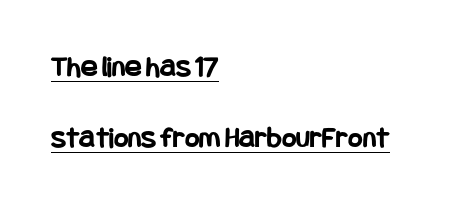
{"serif": "no", "italic": "no", "bold": "yes", "weight": "bold", "width": "condensed", "stroke_contrast": "low", "x_height": "large", "underline": "yes", "align": "left", "line_spacing": "loose", "line_spacing_ratio": 2.29, "letter_spacing": "normal", "letter_spacing_em": 0.0, "glyph_px": 31}
